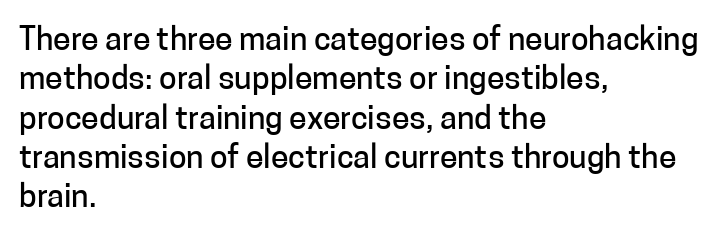
The image shows 32 px sans-serif type, upright; set left-aligned, line spacing 1.23x, normal letter spacing, not underlined; low stroke contrast and a medium x-height.
